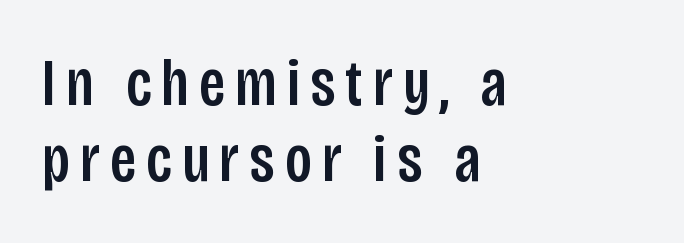
The typography opts for an upright posture over an oblique one. Students, observe: this is what under-led, compact text looks like. These lines are composed in type without serifs. Lines of text with bare space underneath. Caption: multi-line text, flush left, ragged right. Here the designer chose a conventional face with non-uniform glyph widths.
